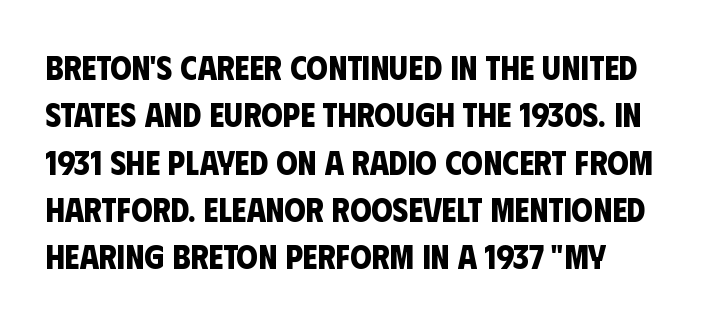
Q: Is the text bold? A: Yes.
Q: Is the typeface a serif or a sans-serif typeface? A: Sans-serif.
Q: Is the text underlined? A: No.
Q: Is the spacing between letters normal or unusually wide? A: Normal.
Q: Is the spacing between lines tight, normal or loose? A: Normal.
Q: Width (condensed, normal, or wide)? A: Condensed.
Q: Stroke contrast? A: Low.
Q: x-height? A: Large.
Q: Monospaced? A: No.
